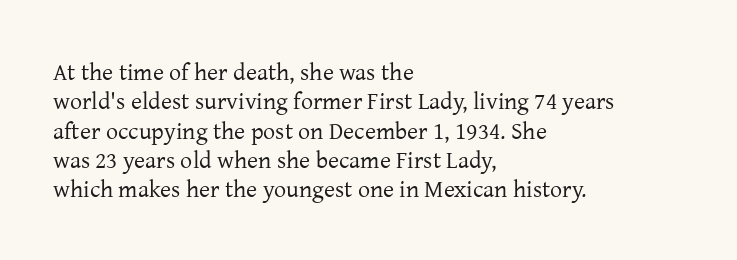
Notice how the stems are strictly vertical — no italics here. Standard letterfit; no display-style spreading of the glyphs. The space beneath each line is pristine and unruled. Counters stay open thanks to moderate or lighter strokes. A classic flush-left, rag-right setting is used for this passage.
